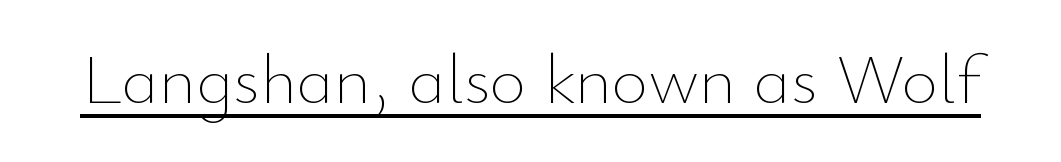
No extra tracking has been applied to these lines. The axis of the letterforms is exactly vertical. Is this a fixed-width face? No — the glyphs have proportional, varying widths. This is not heavy type; no bold has been used. The face used here appears with an underline applied.
